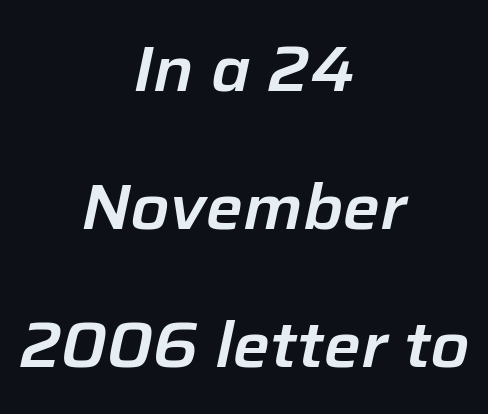
{"italic": "yes", "lean": "right", "slant_degrees": 12, "width": "normal", "stroke_contrast": "low", "x_height": "medium", "monospaced": "no", "underline": "no", "align": "center", "line_spacing": "loose", "line_spacing_ratio": 2.19, "letter_spacing": "normal", "letter_spacing_em": 0.0, "glyph_px": 63}
